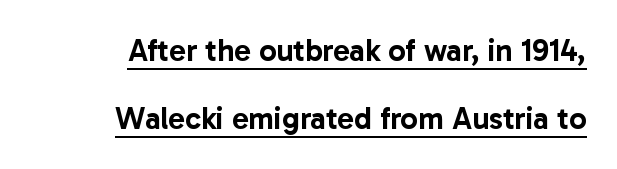
The image shows 31 px sans-serif type, upright; set right-aligned, loose line spacing (2.19x), normal letter spacing, underlined; low stroke contrast and a medium x-height.
